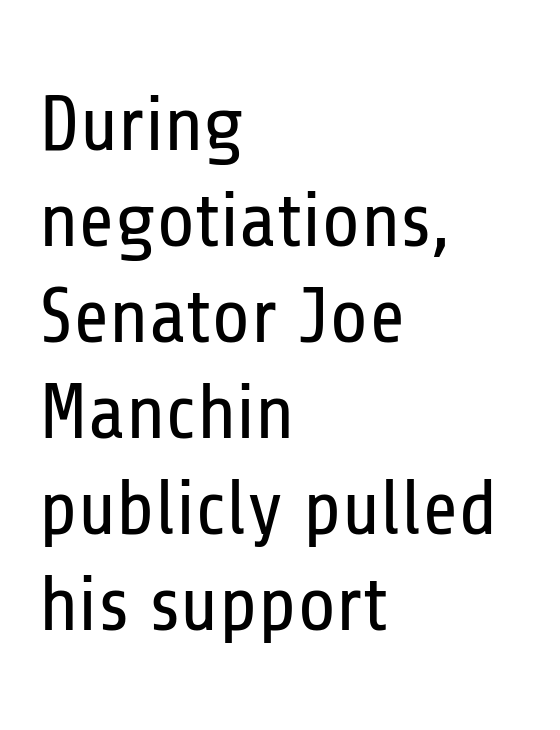
{"serif": "no", "italic": "no", "bold": "no", "weight": "regular", "width": "condensed", "stroke_contrast": "low", "x_height": "medium", "monospaced": "no", "underline": "no", "align": "left", "line_spacing_ratio": 1.23, "letter_spacing": "normal", "letter_spacing_em": 0.0, "glyph_px": 78}
